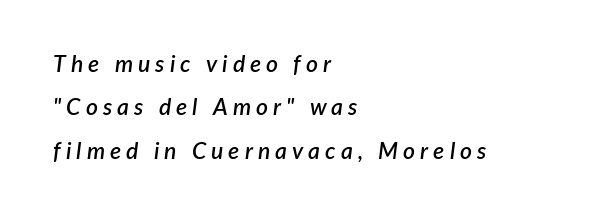
Compared with typical body copy, the letter spacing here is much looser. Descenders hang freely into open space. This is oblique type, the kind used for emphasis or titles. The rendering anchors every line to the left-hand side.
